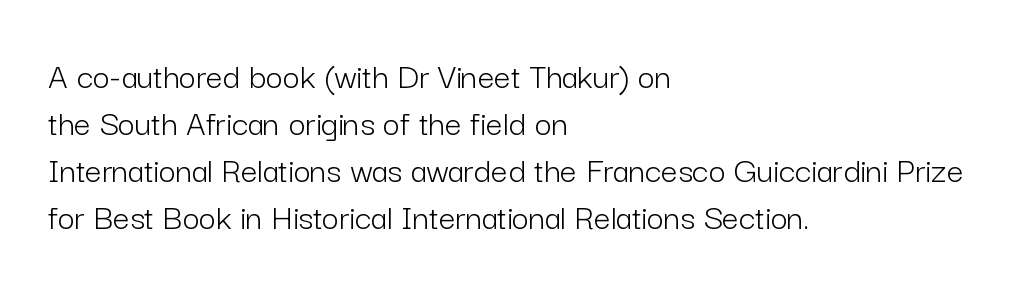
No heavy texture on the line: the type isn't bold. The compositor pushed each line to the left boundary. Vertical strokes here are truly vertical. The rendering uses a moderate line-height, typical for paragraphs. Here the designer chose a conventional face with non-uniform glyph widths.
